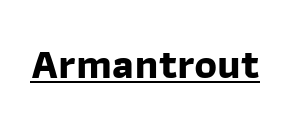
Classification — sans serif. Standard letterfit; no display-style spreading of the glyphs. Every letter is thick-stroked: bold, no question. Looks like regular typesetting: each glyph gets only the width it needs. Caption: lettering with a line underneath.
